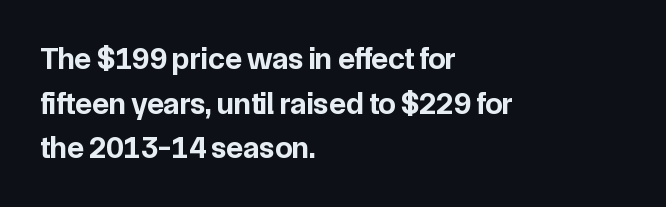
Q: Is the text bold? A: Yes.
Q: Is the text italic (slanted)? A: No, it is upright.
Q: Is the typeface a serif or a sans-serif typeface? A: Sans-serif.
Q: Is the text underlined? A: No.
Q: How is the paragraph aligned? A: Left-aligned.
Q: Is the spacing between letters normal or unusually wide? A: Normal.
Q: Is the spacing between lines tight, normal or loose? A: Normal.
Q: Width (condensed, normal, or wide)? A: Normal.
Q: Stroke contrast? A: Low.
Q: x-height? A: Medium.
Q: Monospaced? A: No.
